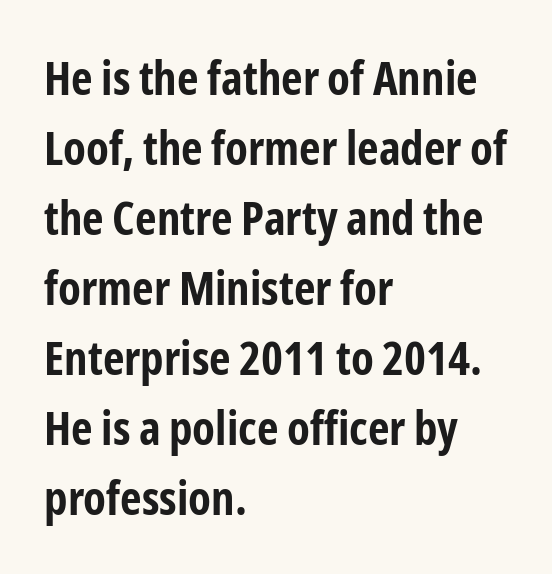
{"serif": "no", "italic": "no", "bold": "yes", "weight": "bold", "width": "condensed", "stroke_contrast": "low", "x_height": "medium", "monospaced": "no", "underline": "no", "align": "left", "line_spacing": "normal", "line_spacing_ratio": 1.49, "letter_spacing": "normal", "letter_spacing_em": 0.0, "glyph_px": 47}
